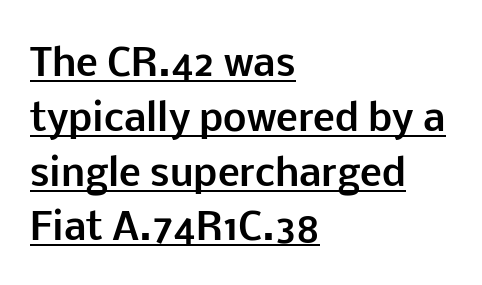
Caption: standard tracking, unaltered. A typesetter would call this proportional, since set widths differ per character. To sum up the face: it is a sans, with no serifs. Reading down the block, your eye returns to a fixed left position each line. Quick note: interline space is typical. The font's upright variant was chosen for this text.
